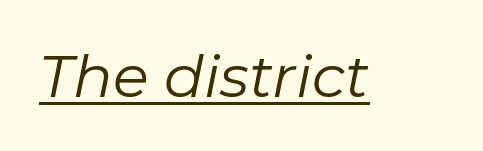
The image shows 59 px regular-weight type, italic (leaning right); set normal letter spacing, underlined; low stroke contrast and a medium x-height.
